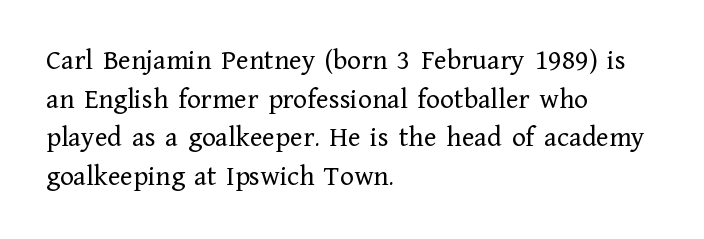
Regarding leading, the lines here are spaced in the standard way. Unlike a clean sans, this face finishes its strokes with serifs. Anything drawn beneath the words? Only blank space. Rendered with straight, roman letterforms. These lines stack with their left ends in a neat column. No extra tracking has been applied to these lines.
